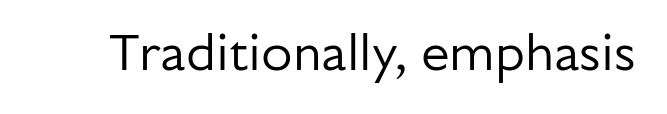
Compared with a typical body face, this is equally light or lighter still. Is the letter spacing exaggerated? No — it looks like the ordinary default. The font family rendered here belongs to the sans-serif group. Just letters on the line, the space beneath them empty. Vertical strokes here are truly vertical. You could not count columns in this text — the font is proportionally spaced.
